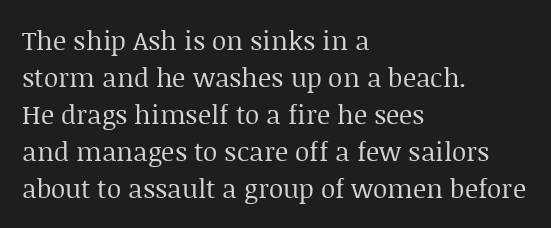
Q: Is the text bold? A: No.
Q: Is the text italic (slanted)? A: No, it is upright.
Q: Is the text underlined? A: No.
Q: How is the paragraph aligned? A: Left-aligned.
Q: Is the spacing between letters normal or unusually wide? A: Normal.
Q: Is the spacing between lines tight, normal or loose? A: Normal.
